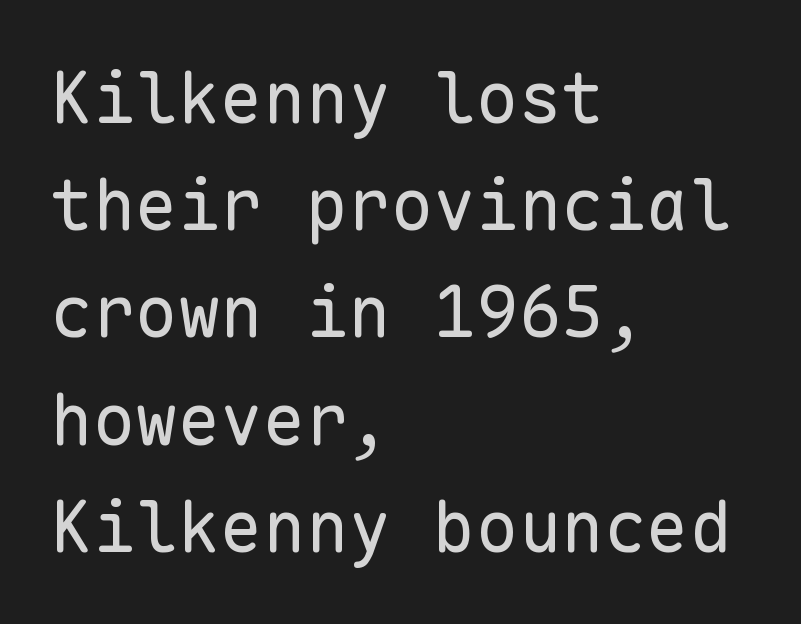
Q: Is the text bold? A: No.
Q: Is the text italic (slanted)? A: No, it is upright.
Q: Is the typeface a serif or a sans-serif typeface? A: Sans-serif.
Q: Is the text underlined? A: No.
Q: How is the paragraph aligned? A: Left-aligned.
Q: Is the spacing between letters normal or unusually wide? A: Normal.
Q: Is the spacing between lines tight, normal or loose? A: Normal.
Q: Width (condensed, normal, or wide)? A: Normal.
Q: Stroke contrast? A: Low.
Q: x-height? A: Medium.
Q: Monospaced? A: Yes.
